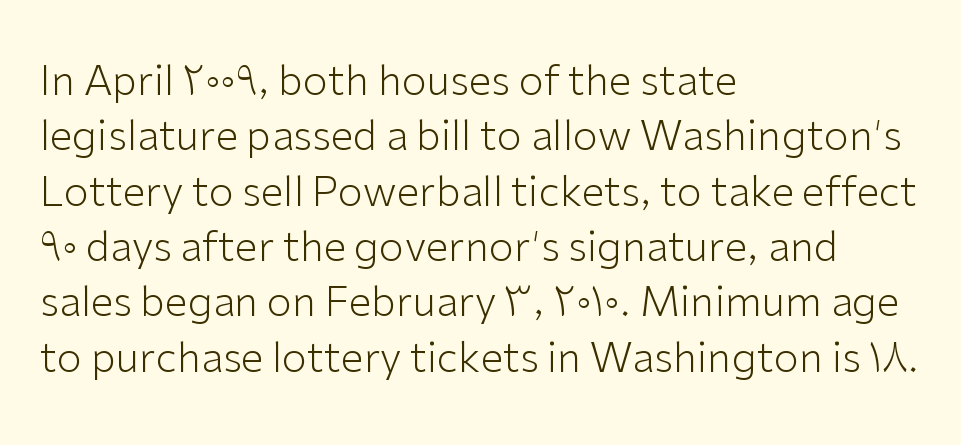
Quick note: underline off. This is not heavy type; no bold has been used. The axis of the letterforms is exactly vertical. A typesetter would label this face a sans.
